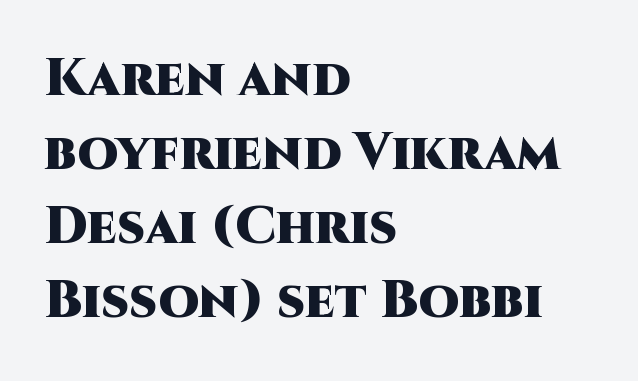
Q: Is the text bold? A: Yes.
Q: Is the text italic (slanted)? A: No, it is upright.
Q: Is the typeface a serif or a sans-serif typeface? A: Sans-serif.
Q: Is the text underlined? A: No.
Q: How is the paragraph aligned? A: Left-aligned.
Q: Is the spacing between letters normal or unusually wide? A: Normal.
Q: Is the spacing between lines tight, normal or loose? A: Normal.
Q: Width (condensed, normal, or wide)? A: Normal.
Q: Stroke contrast? A: High.
Q: x-height? A: Large.
Q: Monospaced? A: No.
